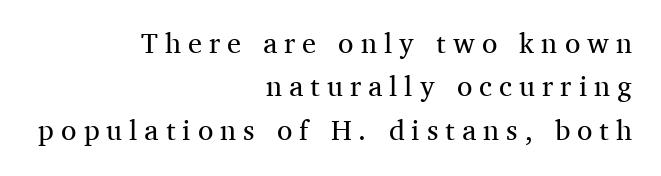
The image shows 28 px regular-weight serif type, upright; set right-aligned, normal line spacing (1.55x), unusually wide letter spacing (+0.25 em), not underlined; medium stroke contrast and a medium x-height.
